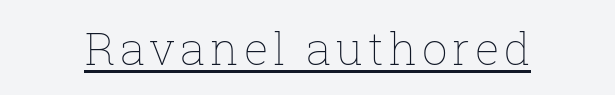
{"italic": "no", "bold": "no", "weight": "thin", "width": "normal", "stroke_contrast": "low", "x_height": "medium", "monospaced": "no", "underline": "yes", "glyph_px": 45}
